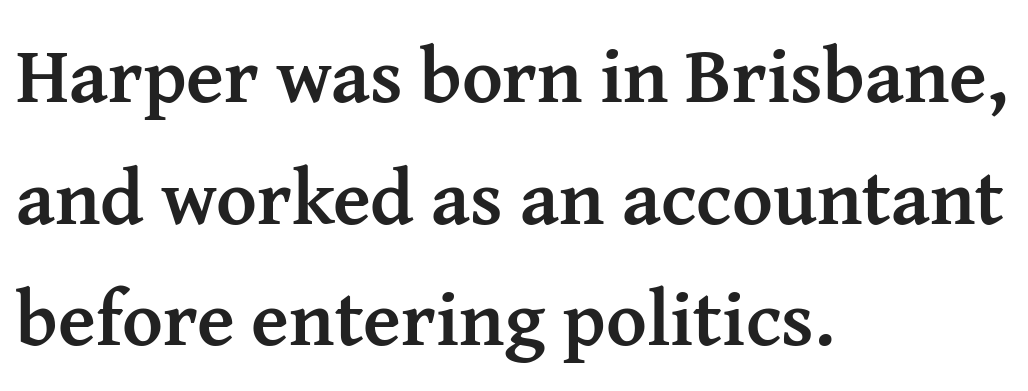
{"serif": "yes", "italic": "no", "bold": "yes", "weight": "semibold", "width": "normal", "stroke_contrast": "medium", "x_height": "medium", "monospaced": "no", "underline": "no", "align": "left", "line_spacing": "normal", "line_spacing_ratio": 1.56, "letter_spacing": "normal", "letter_spacing_em": 0.0, "glyph_px": 78}
